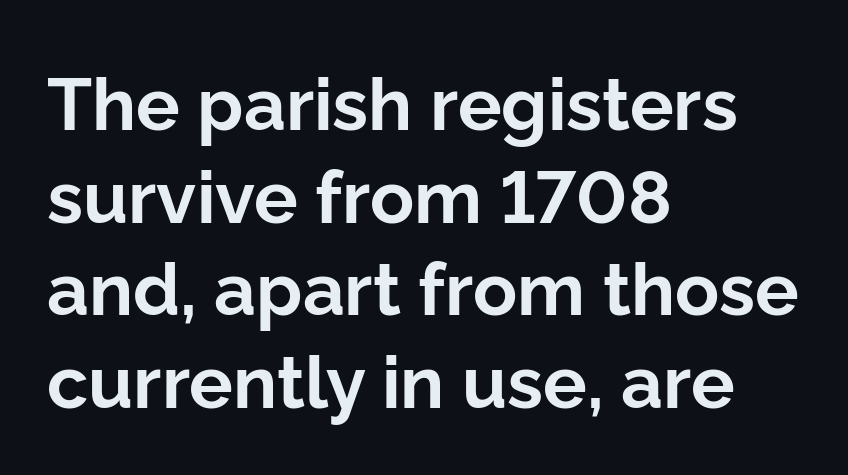
The image shows 73 px bold sans-serif type, upright; set left-aligned, normal line spacing (1.27x), normal letter spacing, not underlined; low stroke contrast and a medium x-height.
